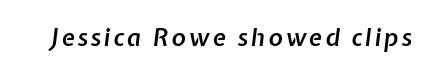
{"italic": "yes", "lean": "right", "slant_degrees": 7, "bold": "semi", "underline": "no", "glyph_px": 24}
